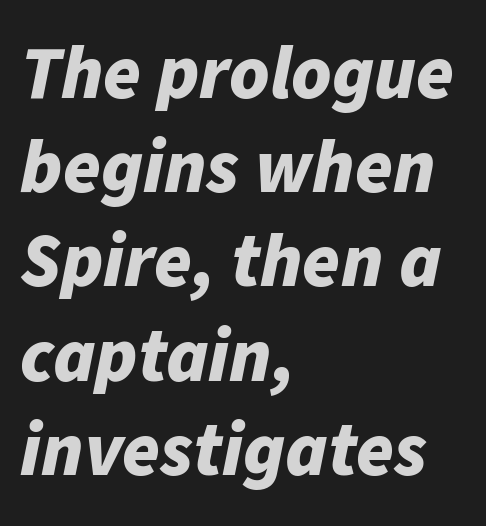
Typographic density is high because the face is bold. Letters rest on an invisible, unmarked baseline. The rendering anchors every line to the left-hand side. A typesetter would call this zero additional tracking. Varying glyph widths throughout — classic text-font behaviour. Tall strokes in this sample are angled rather than plumb.
